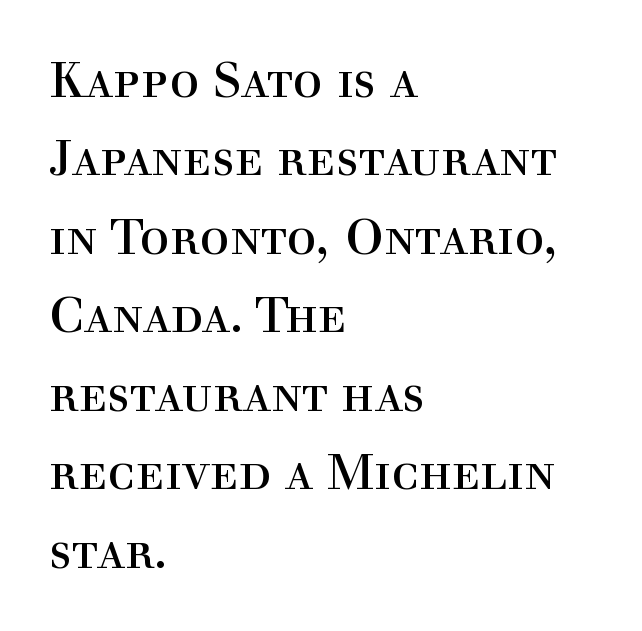
{"serif": "yes", "italic": "no", "bold": "no", "weight": "regular", "width": "normal", "x_height": "medium", "monospaced": "no", "underline": "no", "align": "left", "line_spacing": "normal", "line_spacing_ratio": 1.57, "letter_spacing": "normal", "letter_spacing_em": 0.0, "glyph_px": 50}
